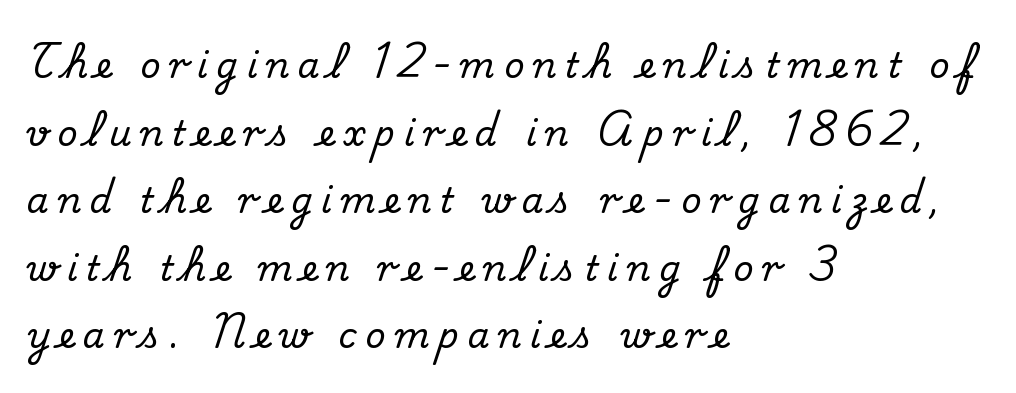
The space between consecutive lines is lavish. Do the characters align in a grid? No, the font is proportional. Short note: letters widely spaced. The area under the type is left untouched.
